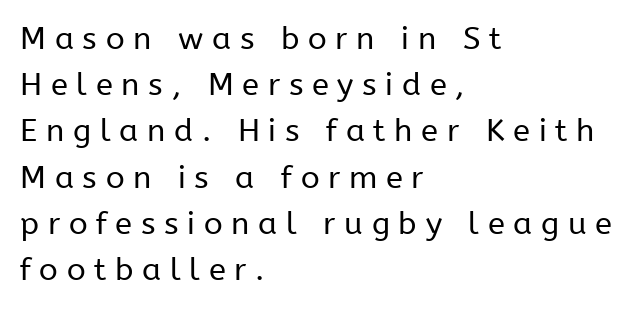
The image shows 31 px regular-weight sans-serif type, upright; set left-aligned, normal line spacing (1.49x), unusually wide letter spacing (+0.28 em), not underlined; low stroke contrast and a medium x-height.
